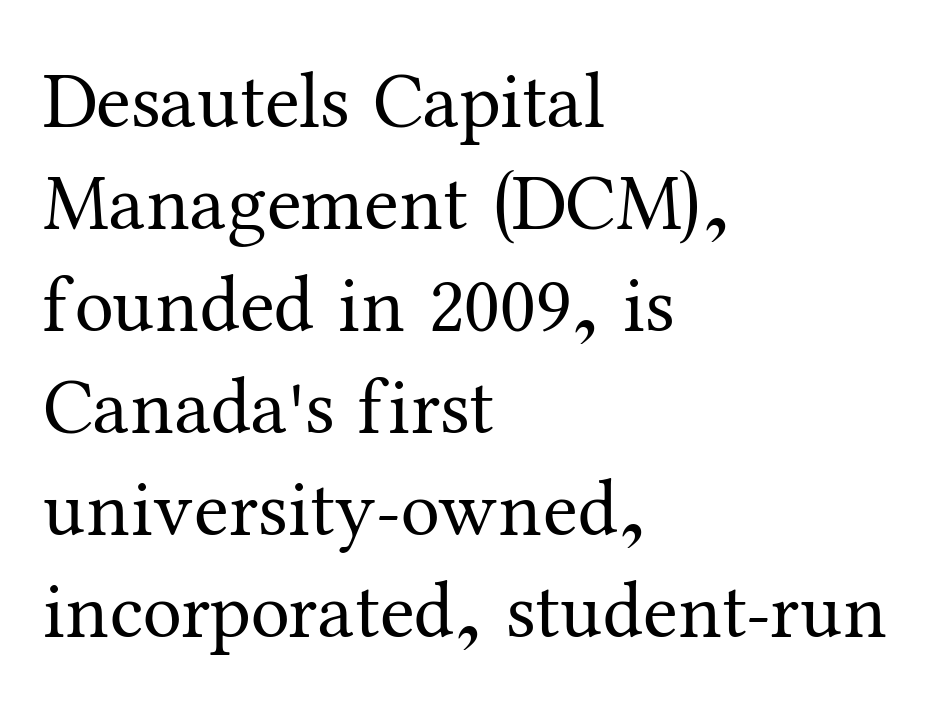
The line-height multiplier appears to be the usual default. Where is the straight margin? On the left. Posture: straight, roman, zero tilt. A clean baseline with only descenders dipping below it. Here the designer chose a conventional face with non-uniform glyph widths.
